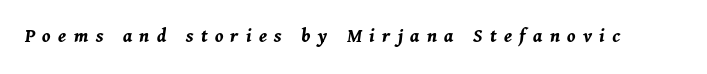
The image shows 20 px bold type, italic (leaning right); set unusually wide letter spacing (+0.37 em), not underlined.
